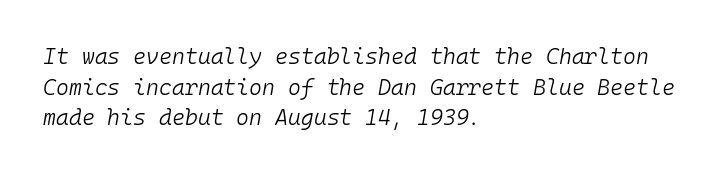
{"italic": "yes", "lean": "right", "slant_degrees": 10, "bold": "no", "underline": "no", "align": "left", "line_spacing": "normal", "line_spacing_ratio": 1.39, "letter_spacing": "normal", "letter_spacing_em": 0.0, "glyph_px": 22}
